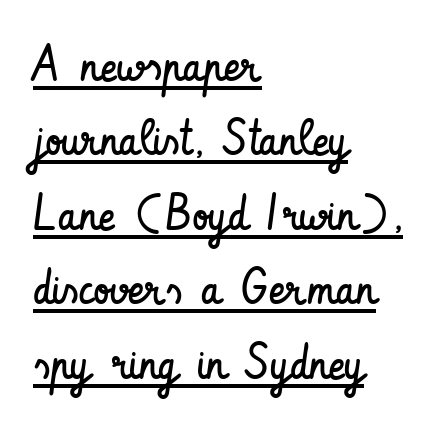
Every word sits above its own underline. Think of a printed novel: that variable character pitch is what you see here. A student would call this left alignment; a typographer would say flush left, rag right. This is not heavy type; no bold has been used. Vertical spacing — default.
